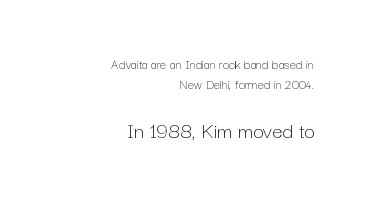
Q: Is the text bold? A: No.
Q: Is the text italic (slanted)? A: No, it is upright.
Q: Is the text underlined? A: No.
Q: How is the paragraph aligned? A: Right-aligned.
Q: Is the spacing between letters normal or unusually wide? A: Normal.
Q: Is the spacing between lines tight, normal or loose? A: Normal.
Q: Which block of text is set in a larger size, the first (top) or the second (bottom)? A: The second (bottom) one.
